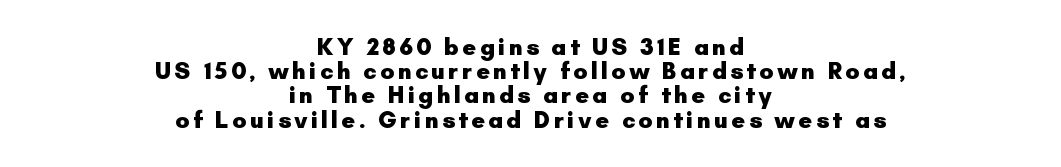
Q: Is the text bold? A: Yes.
Q: Is the text italic (slanted)? A: No, it is upright.
Q: Is the text underlined? A: No.
Q: How is the paragraph aligned? A: Centered.
Q: Is the spacing between lines tight, normal or loose? A: Tight.
